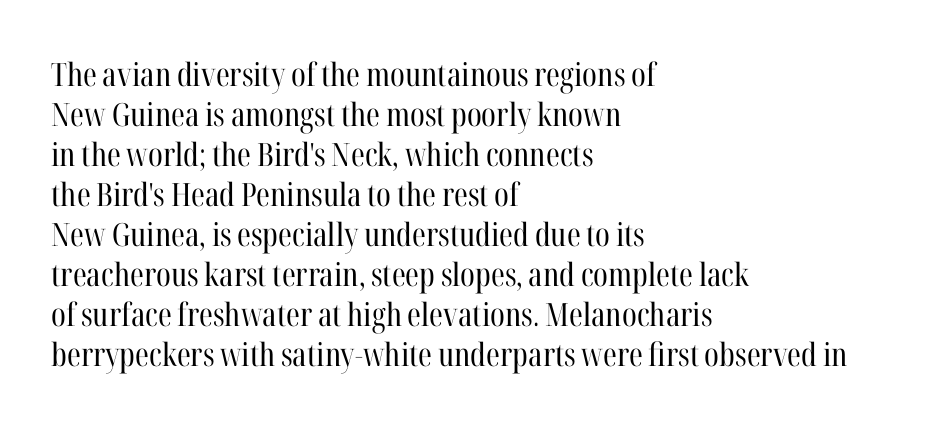
The image shows 32 px regular-weight, condensed serif type, upright; set left-aligned, normal line spacing (1.25x), normal letter spacing, not underlined; high stroke contrast and a medium x-height.
